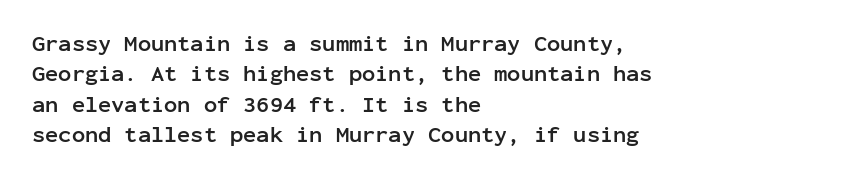
Q: Is the text bold? A: Yes.
Q: Is the text italic (slanted)? A: No, it is upright.
Q: Is the text underlined? A: No.
Q: How is the paragraph aligned? A: Left-aligned.
Q: Is the spacing between letters normal or unusually wide? A: Normal.
Q: Is the spacing between lines tight, normal or loose? A: Normal.
